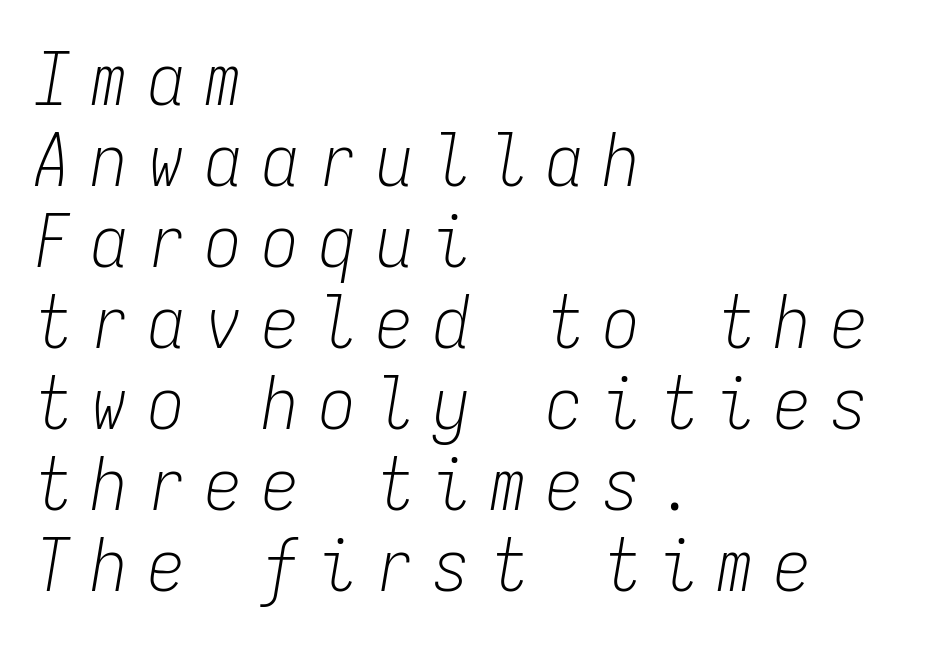
Q: Is the text bold? A: No.
Q: Is the text italic (slanted)? A: Yes, it leans right by about 9 degrees.
Q: Is the text underlined? A: No.
Q: How is the paragraph aligned? A: Left-aligned.
Q: Is the spacing between letters normal or unusually wide? A: Unusually wide.
Q: Is the spacing between lines tight, normal or loose? A: Tight.
Q: Width (condensed, normal, or wide)? A: Condensed.
Q: Stroke contrast? A: Low.
Q: x-height? A: Medium.
Q: Monospaced? A: Yes.
